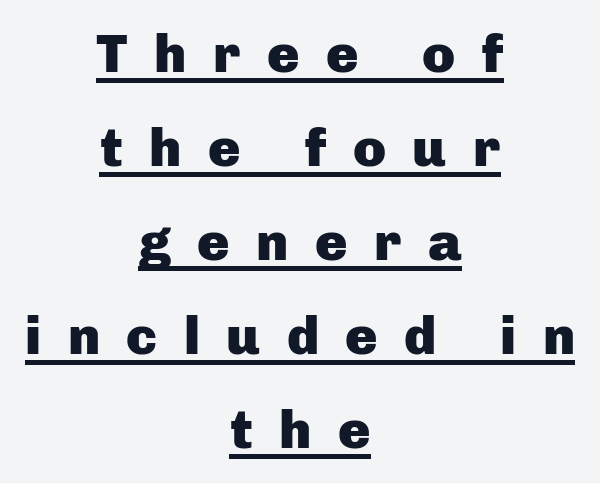
The image shows 54 px heavy sans-serif type, upright; set centered, line spacing 1.74x, unusually wide letter spacing (+0.49 em), underlined; low stroke contrast and a medium x-height.
